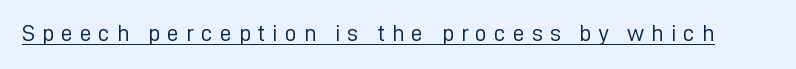
Q: Is the text bold? A: No.
Q: Is the text italic (slanted)? A: No, it is upright.
Q: Is the text underlined? A: Yes.
Q: Is the spacing between letters normal or unusually wide? A: Unusually wide.
